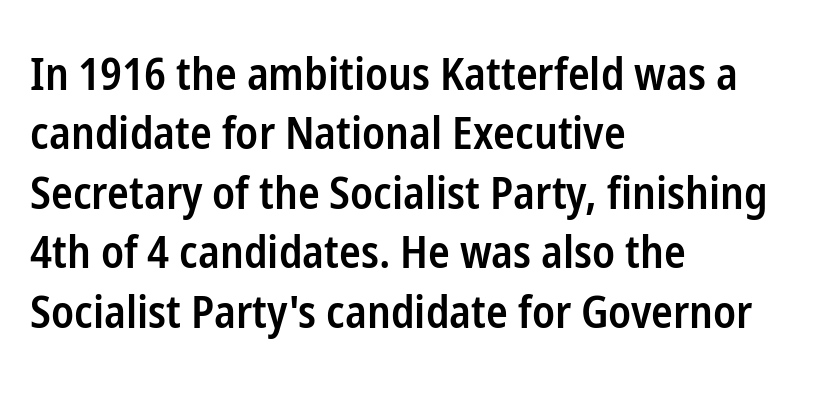
Q: Is the text bold? A: Semi-bold.
Q: Is the text italic (slanted)? A: No, it is upright.
Q: Is the typeface a serif or a sans-serif typeface? A: Sans-serif.
Q: Is the text underlined? A: No.
Q: How is the paragraph aligned? A: Left-aligned.
Q: Is the spacing between letters normal or unusually wide? A: Normal.
Q: Is the spacing between lines tight, normal or loose? A: Normal.
Q: Width (condensed, normal, or wide)? A: Condensed.
Q: Stroke contrast? A: Low.
Q: x-height? A: Medium.
Q: Monospaced? A: No.
